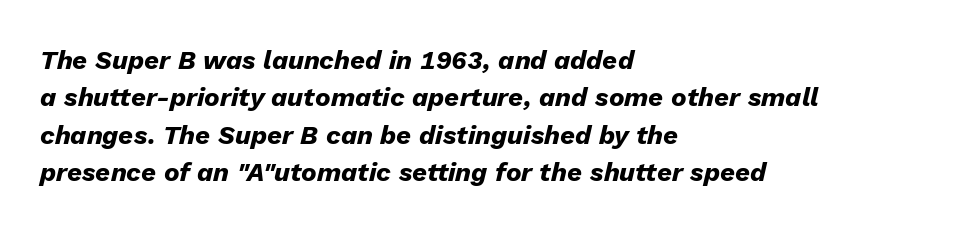
The image shows 26 px bold type, italic (leaning right); set left-aligned, normal line spacing (1.44x), normal letter spacing, not underlined.
